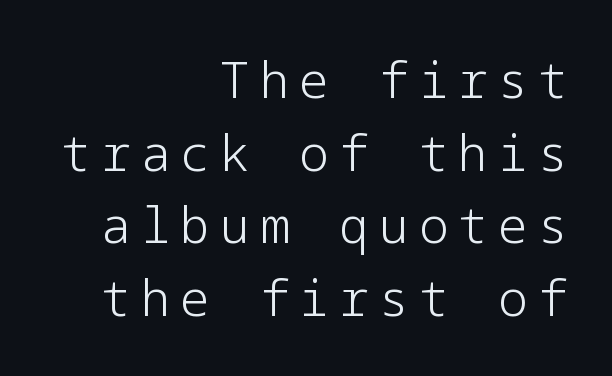
{"serif": "no", "italic": "no", "bold": "no", "weight": "light", "width": "normal", "stroke_contrast": "low", "x_height": "medium", "underline": "no", "align": "right", "line_spacing": "normal", "line_spacing_ratio": 1.48, "letter_spacing": "wide", "letter_spacing_em": 0.21, "glyph_px": 49}
